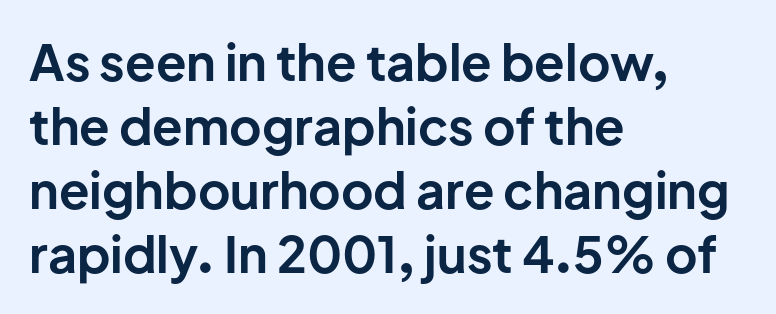
The image shows 50 px bold sans-serif type, upright; set left-aligned, normal line spacing (1.28x), normal letter spacing, not underlined; low stroke contrast and a medium x-height.
